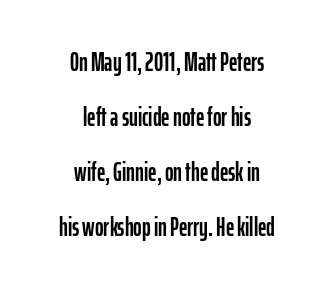
Horizontally, the lines are justified to the midpoint only. Nobody drew a line under any word here. Compared with typical body copy, the letter spacing here is the same. Line spacing here is loose. Notice how the stems are strictly vertical — no italics here.
